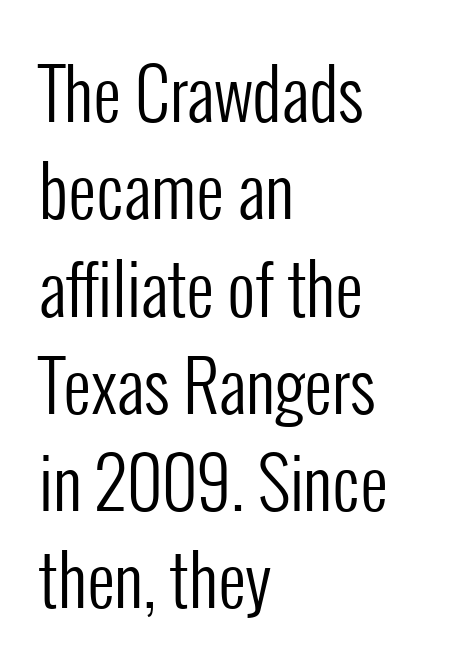
The image shows 69 px regular-weight, condensed sans-serif type, upright; set left-aligned, normal line spacing (1.41x), normal letter spacing, not underlined; low stroke contrast and a medium x-height.
